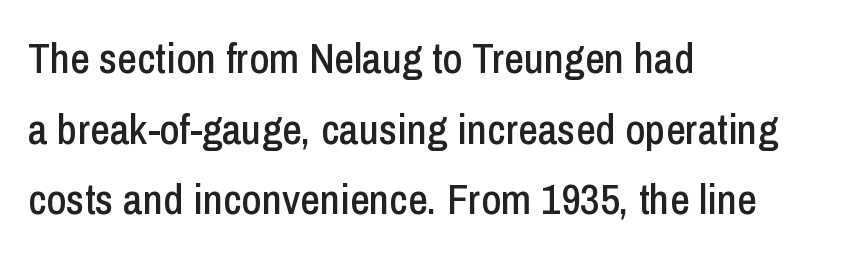
The image shows 43 px condensed sans-serif type, upright; set left-aligned, normal line spacing (1.64x), normal letter spacing, not underlined; low stroke contrast and a medium x-height.
